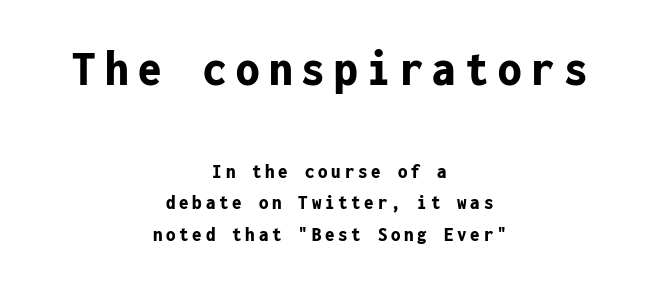
Q: Is the text bold? A: Yes.
Q: Is the text italic (slanted)? A: No, it is upright.
Q: Is the typeface a serif or a sans-serif typeface? A: Sans-serif.
Q: Is the text underlined? A: No.
Q: How is the paragraph aligned? A: Centered.
Q: Is the spacing between lines tight, normal or loose? A: Normal.
Q: Which block of text is set in a larger size, the first (top) or the second (bottom)? A: The first (top) one.
Q: Width (condensed, normal, or wide)? A: Condensed.
Q: Stroke contrast? A: Low.
Q: x-height? A: Medium.
Q: Monospaced? A: Yes.
